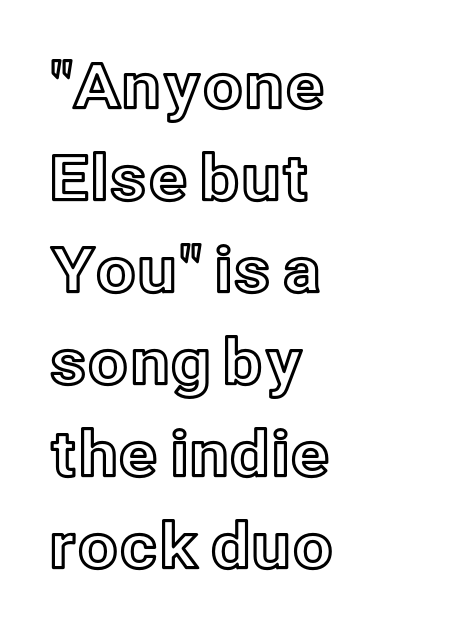
The image shows 63 px text type, upright; set left-aligned, normal line spacing (1.46x), normal letter spacing, not underlined; a medium x-height.
